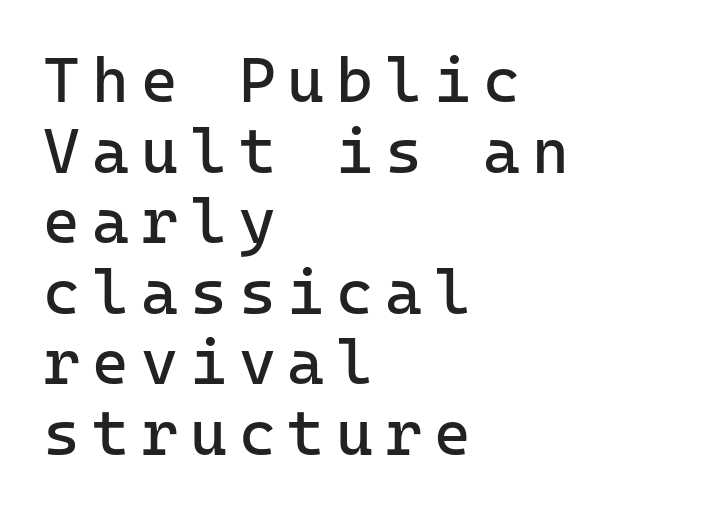
Ascenders rise straight up at ninety degrees. In terms of letterform style, serifs are entirely absent. Bare-footed words on every line. The strokes carry an ordinary text weight at most. How would I describe the line gaps? Narrow and economical.
